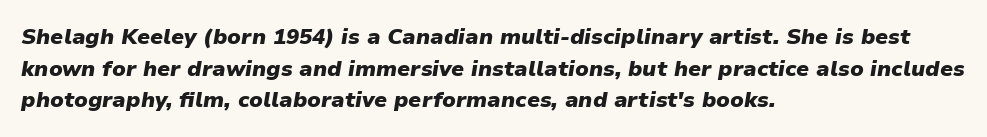
{"italic": "yes", "lean": "right", "slant_degrees": 9, "bold": "yes", "underline": "no", "align": "left", "line_spacing": "normal", "line_spacing_ratio": 1.44, "letter_spacing": "normal", "letter_spacing_em": 0.0, "glyph_px": 22}
